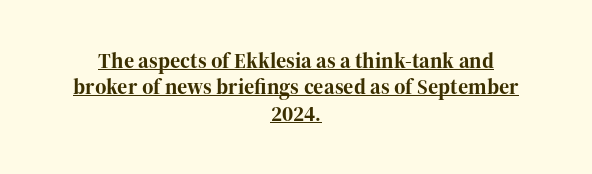
Emphasis is given by a line drawn under the lettering. Every row of glyphs is offset so its center matches the block's center. It's the straight-up-and-down kind of type. The line texture is even and compact thanks to regular tracking. How heavy is the stroke? Heavy — this is a bold.
